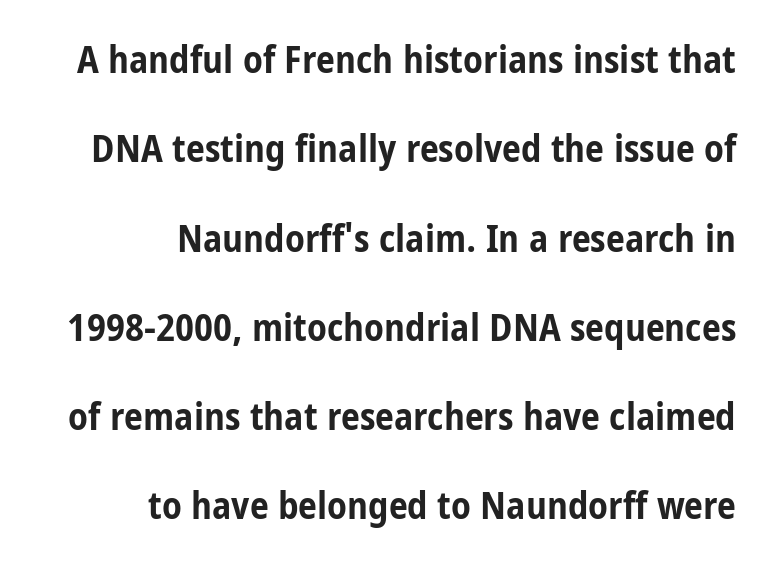
The image shows 38 px bold, condensed sans-serif type, upright; set right-aligned, loose line spacing (2.35x), normal letter spacing, not underlined; low stroke contrast and a medium x-height.
